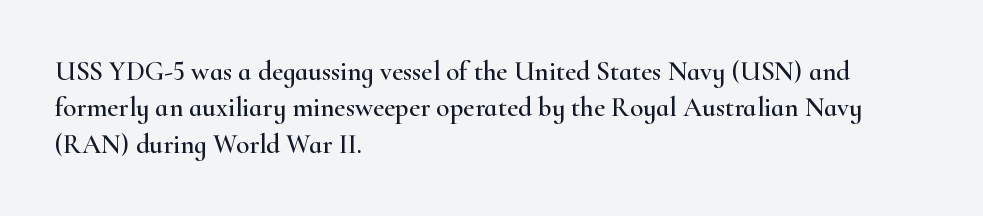
Tracking value appears to be zero — textbook default spacing. The type sits square on the baseline with zero lean. A clean baseline with only descenders dipping below it. Is the block centered? No — it sits flush against the left margin. Notice how descenders clear the ascenders below comfortably — that's standard leading.
